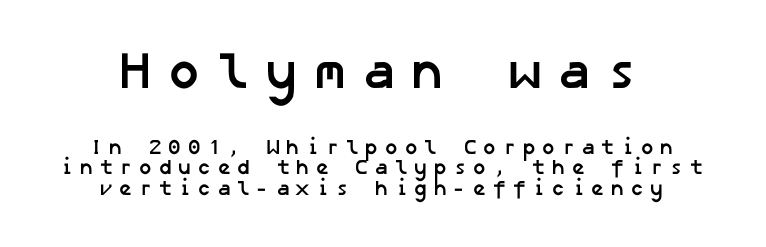
The image shows 52 px semibold sans-serif type; set centered, tight line spacing (0.97x), unusually wide letter spacing (+0.27 em), not underlined; the first (top) block is 2.48x larger; low stroke contrast and a medium x-height.
